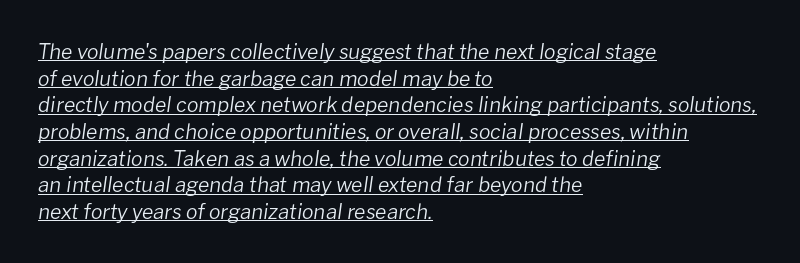
The image shows 21 px text type, italic (leaning right); set left-aligned, normal line spacing (1.27x), normal letter spacing, underlined.
